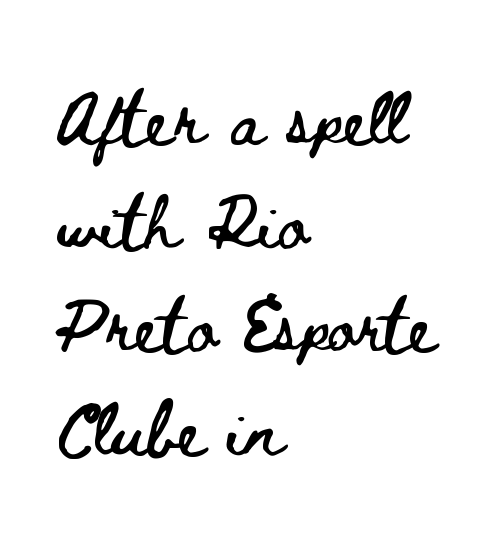
The image shows 54 px wide type; set left-aligned, loose line spacing (1.92x), normal letter spacing, not underlined; low stroke contrast and a small x-height.
